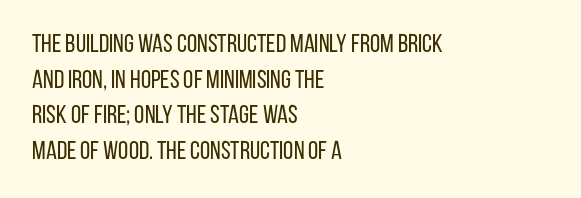
The image shows 26 px text type, upright; set left-aligned, normal line spacing (1.37x), normal letter spacing, not underlined.
